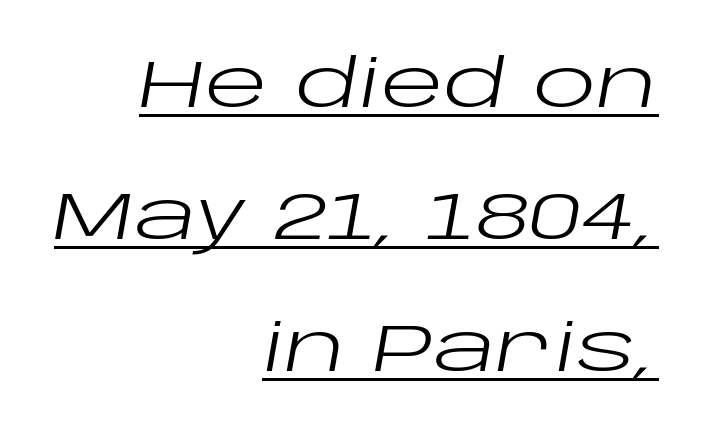
Words appear dense and cohesive because spacing is normal. What's the leading like? Stretched, with rows far apart. What decoration does the sample have? An underline. Short and long lines alike share a common ending point at right. This is oblique type, the kind used for emphasis or titles. Stroke mass is kept to a normal reading level or below.
